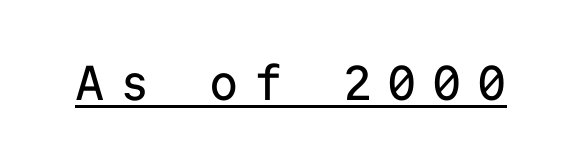
{"serif": "no", "italic": "no", "width": "normal", "stroke_contrast": "low", "x_height": "medium", "monospaced": "yes", "underline": "yes", "letter_spacing": "wide", "letter_spacing_em": 0.31, "glyph_px": 49}
